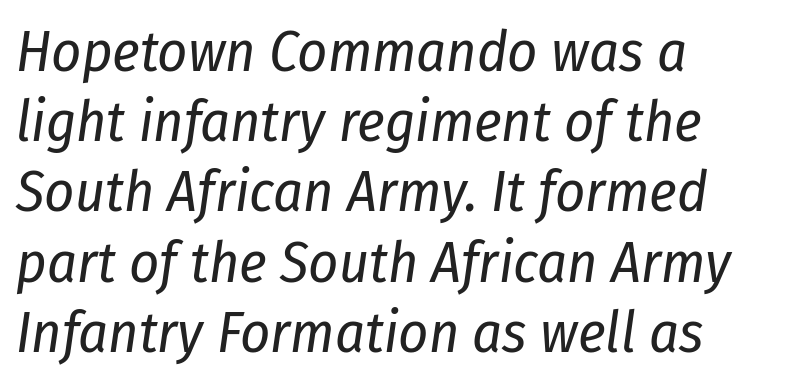
The image shows 58 px regular-weight, condensed type, italic (leaning right); set left-aligned, line spacing 1.21x, normal letter spacing, not underlined; low stroke contrast and a medium x-height.
